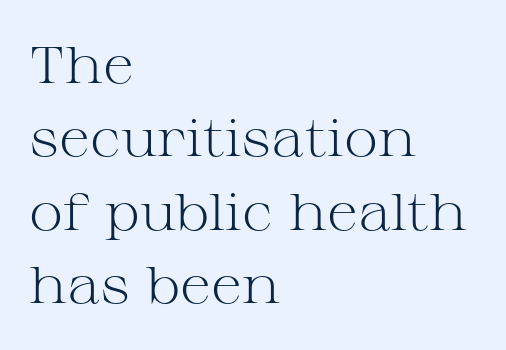
The image shows 52 px light, wide serif type, upright; set left-aligned, normal line spacing (1.41x), normal letter spacing, not underlined; medium stroke contrast and a medium x-height.
